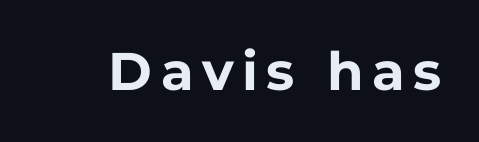
The image shows 53 px bold sans-serif type, upright; set not underlined; low stroke contrast and a medium x-height.
